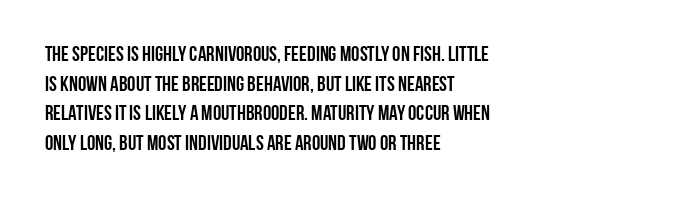
The image shows 21 px text type, upright; set left-aligned, normal line spacing (1.41x), normal letter spacing, not underlined.
